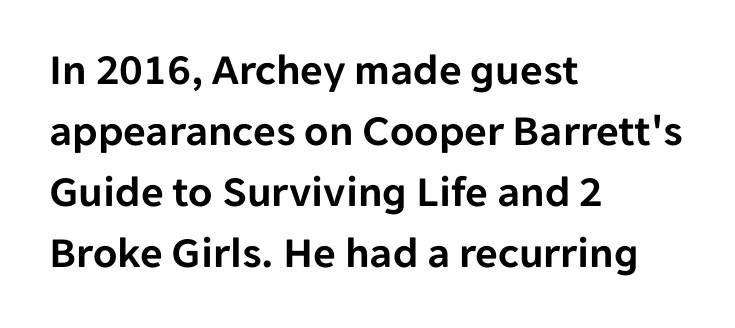
The image shows 44 px sans-serif type, upright; set left-aligned, normal line spacing (1.39x), normal letter spacing, not underlined; low stroke contrast and a medium x-height.
